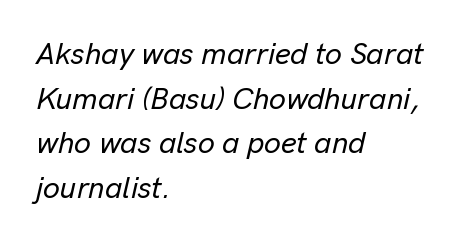
The image shows 30 px text type, italic (leaning right); set left-aligned, normal line spacing (1.49x), normal letter spacing, not underlined; low stroke contrast and a medium x-height.
